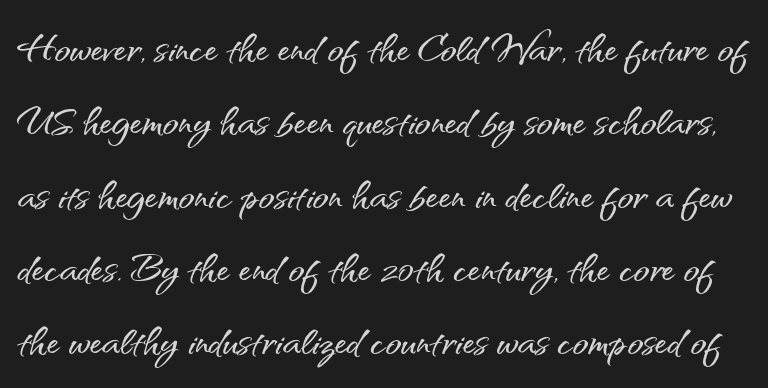
{"serif": "no", "width": "normal", "stroke_contrast": "medium", "x_height": "small", "monospaced": "no", "underline": "no", "line_spacing": "normal", "line_spacing_ratio": 1.41, "letter_spacing": "normal", "letter_spacing_em": 0.0, "glyph_px": 52}
